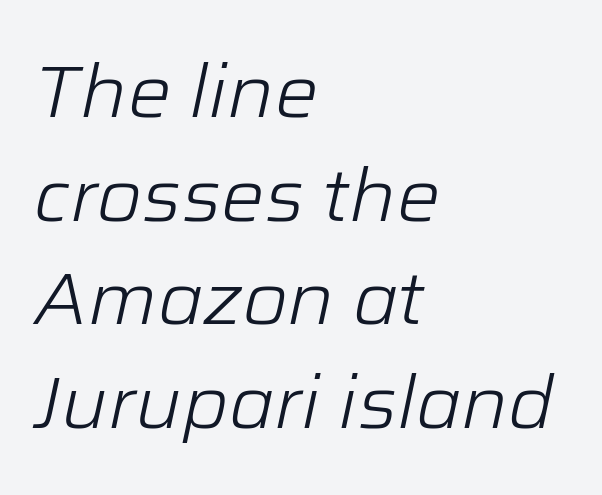
The image shows 73 px light type, italic (leaning right); set left-aligned, normal line spacing (1.42x), normal letter spacing, not underlined; low stroke contrast and a medium x-height.
